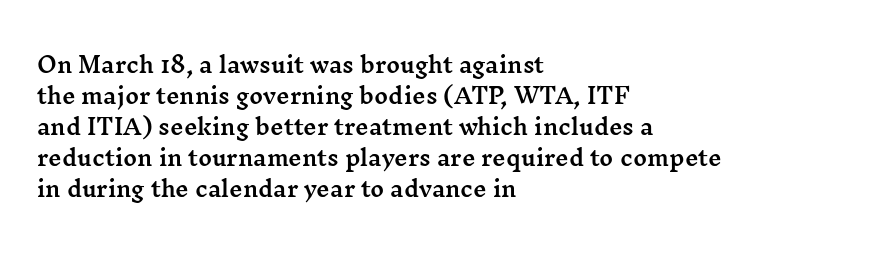
The image shows 21 px text type, upright; set left-aligned, normal line spacing (1.48x), normal letter spacing, not underlined.
